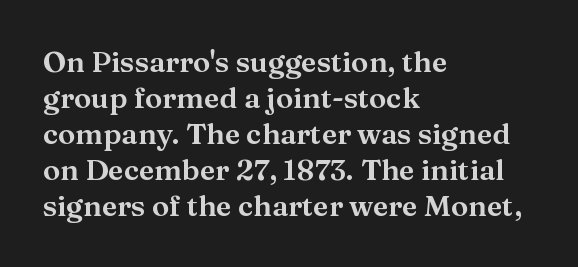
The image shows 29 px serif type, upright; set left-aligned, line spacing 1.24x, normal letter spacing, not underlined; medium stroke contrast and a medium x-height.
